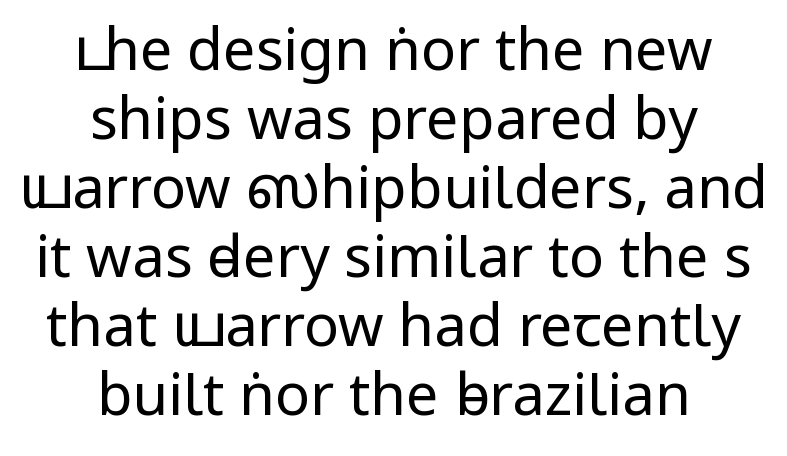
Q: Is the text bold? A: No.
Q: Is the text italic (slanted)? A: No, it is upright.
Q: Is the typeface a serif or a sans-serif typeface? A: Sans-serif.
Q: Is the text underlined? A: No.
Q: How is the paragraph aligned? A: Centered.
Q: Is the spacing between letters normal or unusually wide? A: Normal.
Q: Width (condensed, normal, or wide)? A: Condensed.
Q: Stroke contrast? A: Low.
Q: x-height? A: Large.
Q: Monospaced? A: No.
